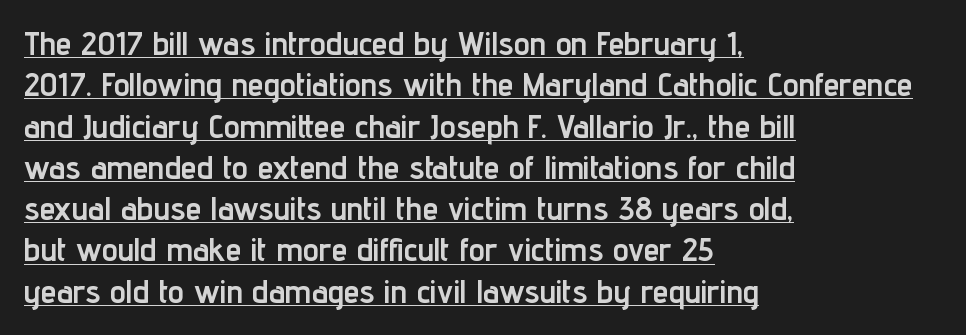
{"serif": "no", "italic": "no", "bold": "yes", "weight": "semibold", "width": "condensed", "stroke_contrast": "low", "x_height": "medium", "monospaced": "no", "underline": "yes", "align": "left", "line_spacing": "normal", "line_spacing_ratio": 1.29, "letter_spacing": "normal", "letter_spacing_em": 0.0, "glyph_px": 32}
